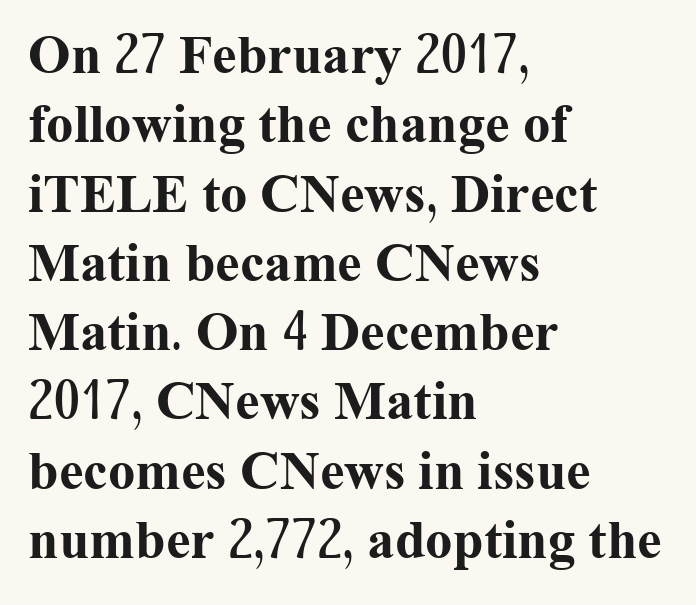
{"serif": "yes", "italic": "no", "bold": "yes", "weight": "bold", "width": "normal", "stroke_contrast": "medium", "x_height": "medium", "monospaced": "no", "underline": "no", "align": "left", "line_spacing": "normal", "line_spacing_ratio": 1.26, "letter_spacing": "normal", "letter_spacing_em": 0.0, "glyph_px": 55}
